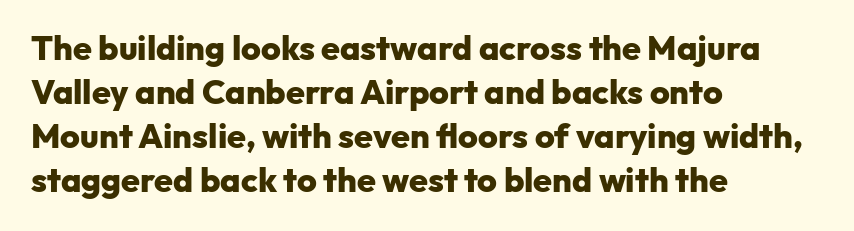
In terms of posture, this sample is upright. Clear beneath every line of the passage. A sans-serif font was chosen for this passage. Every row of glyphs begins at an identical x-position on the left.
